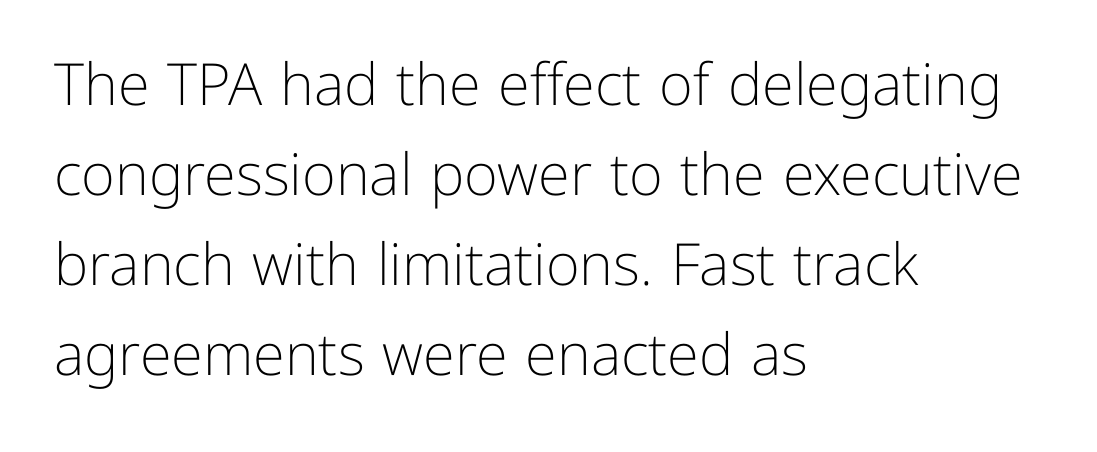
{"serif": "no", "italic": "no", "bold": "no", "weight": "light", "width": "normal", "stroke_contrast": "low", "x_height": "medium", "monospaced": "no", "underline": "no", "align": "left", "line_spacing": "normal", "line_spacing_ratio": 1.55, "letter_spacing": "normal", "letter_spacing_em": 0.0, "glyph_px": 58}
